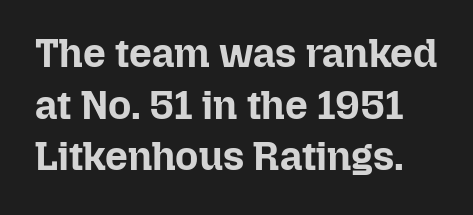
The characters look thick and weighty, a clear bold. Quick note: interline space is typical. Note the varied advance widths — an 'i' is clearly narrower than an 'm'. If you drew a line through each stem, it would be perfectly vertical. You could call the tracking neutral — neither tight nor loose. The string is rendered with underlining switched off.
